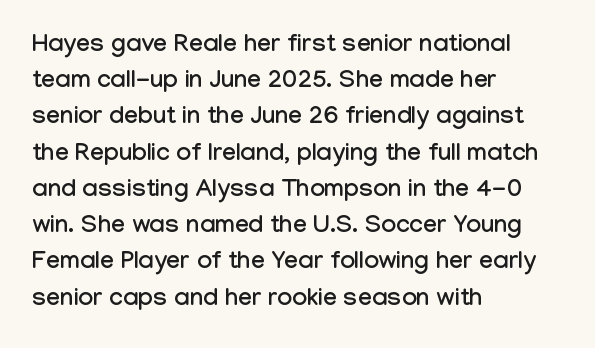
The image shows 25 px text type, upright; set left-aligned, normal line spacing (1.45x), normal letter spacing, not underlined.
